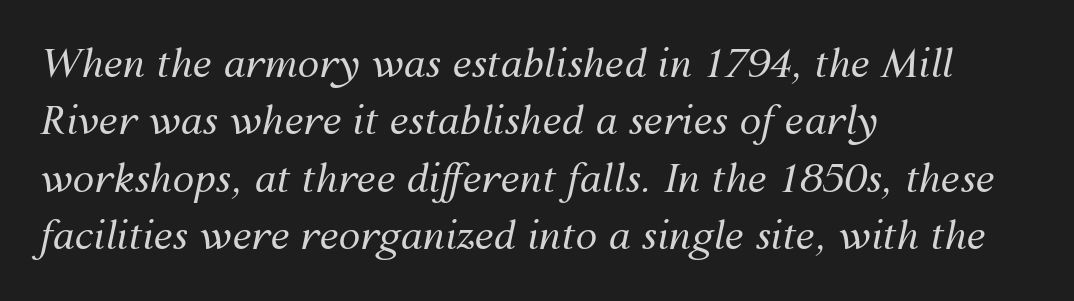
Q: Is the text bold? A: No.
Q: Is the text italic (slanted)? A: Yes, it leans right by about 12 degrees.
Q: Is the text underlined? A: No.
Q: How is the paragraph aligned? A: Left-aligned.
Q: Is the spacing between letters normal or unusually wide? A: Normal.
Q: Is the spacing between lines tight, normal or loose? A: Normal.
Q: Width (condensed, normal, or wide)? A: Normal.
Q: Stroke contrast? A: Medium.
Q: x-height? A: Medium.
Q: Monospaced? A: No.
